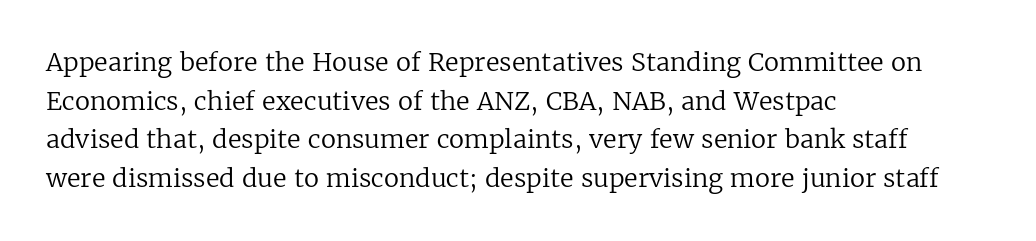
The image shows 25 px text type, upright; set left-aligned, normal line spacing (1.55x), normal letter spacing, not underlined.
